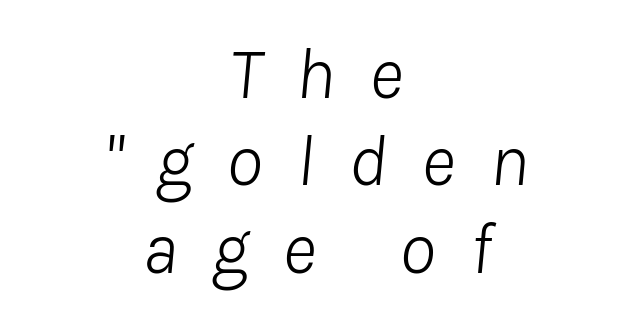
The font's italic variant was chosen for this text. The strip under each line holds only bare page. Think of a printed novel: that variable character pitch is what you see here. Compared with a typical body face, this is equally light or lighter still. Between one letter and the next there's a generous, obvious gap. Typeset on center — no edge is straight.
